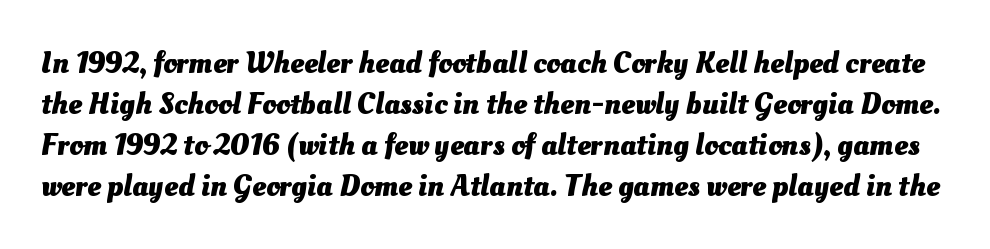
The image shows 31 px heavy type; set normal line spacing (1.32x), normal letter spacing, not underlined; medium stroke contrast and a small x-height.
